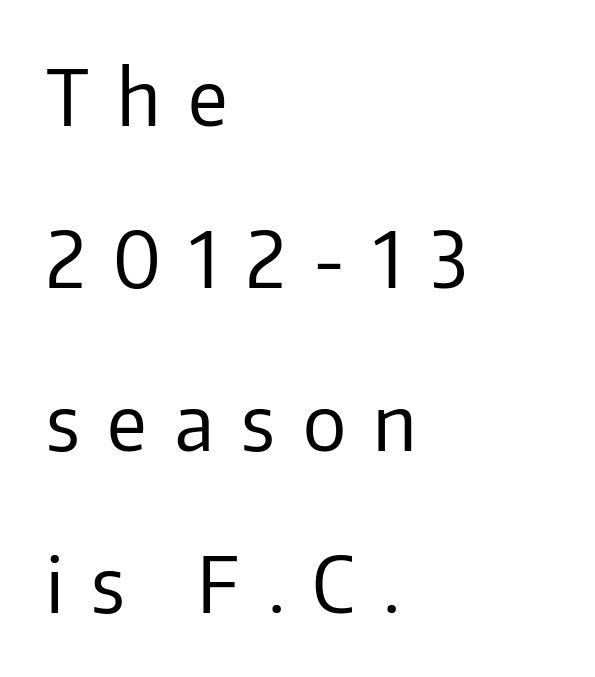
{"serif": "no", "italic": "no", "bold": "no", "weight": "regular", "width": "normal", "stroke_contrast": "low", "x_height": "medium", "monospaced": "no", "underline": "no", "align": "left", "line_spacing": "loose", "line_spacing_ratio": 2.11, "letter_spacing": "wide", "letter_spacing_em": 0.36, "glyph_px": 77}
